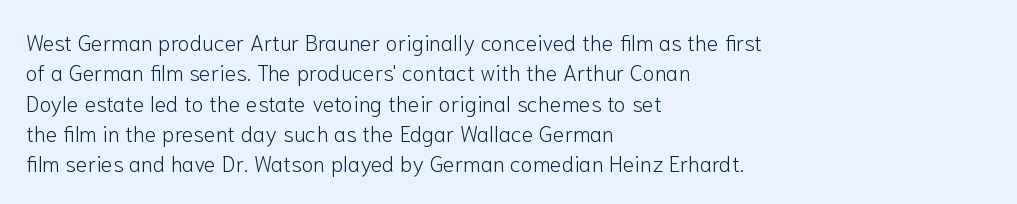
Q: Is the text bold? A: No.
Q: Is the text italic (slanted)? A: No, it is upright.
Q: Is the text underlined? A: No.
Q: How is the paragraph aligned? A: Left-aligned.
Q: Is the spacing between letters normal or unusually wide? A: Normal.
Q: Is the spacing between lines tight, normal or loose? A: Normal.
